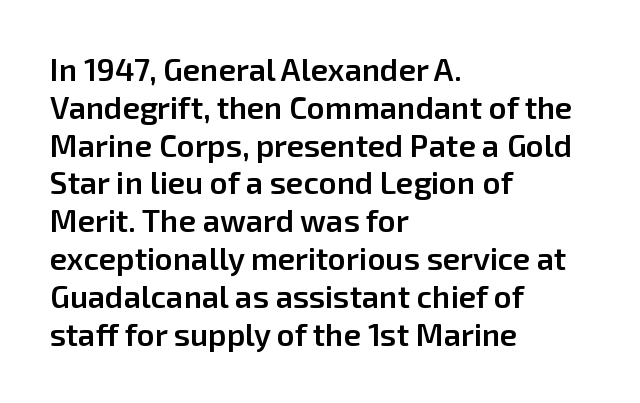
Rendered with straight, roman letterforms. This sample has the flowing, uneven cadence of proportional lettering. Note: no serifs on the glyphs. The rendering uses a semibold face; strokes are thickened but not to full bold. You could call the tracking neutral — neither tight nor loose.
